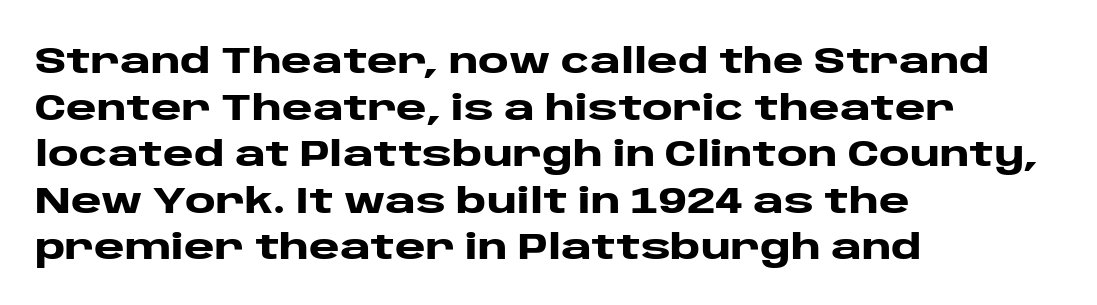
The lettering holds an erect, upright posture throughout. Each letter keeps its own natural width here, so spacing adapts to shape. In CSS terms this would be text-align: left. Tracking value appears to be zero — textbook default spacing. These lines carry a lot of weight — the face is fully bold.
